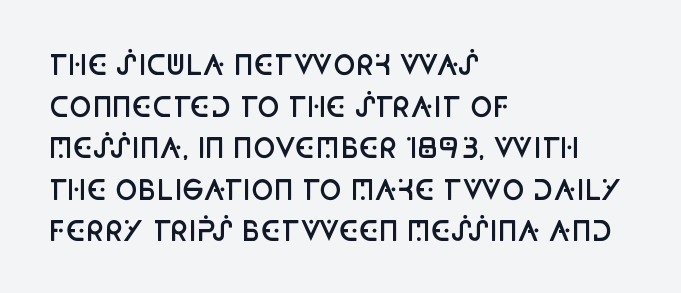
Q: Is the text bold? A: Semi-bold.
Q: Is the text italic (slanted)? A: No, it is upright.
Q: Is the text underlined? A: No.
Q: How is the paragraph aligned? A: Left-aligned.
Q: Is the spacing between letters normal or unusually wide? A: Normal.
Q: Is the spacing between lines tight, normal or loose? A: Normal.
